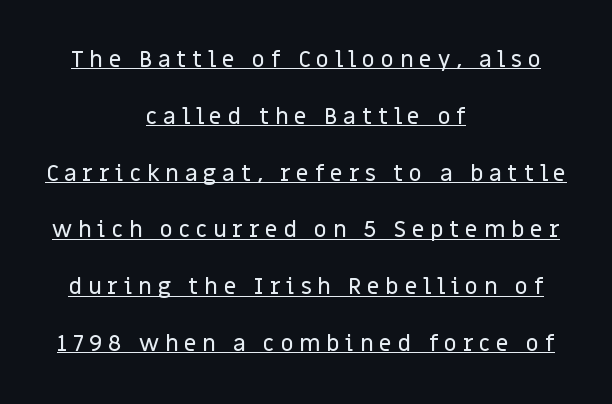
{"italic": "no", "underline": "yes", "align": "center", "line_spacing": "loose", "line_spacing_ratio": 2.47, "letter_spacing": "wide", "letter_spacing_em": 0.24, "glyph_px": 23}
